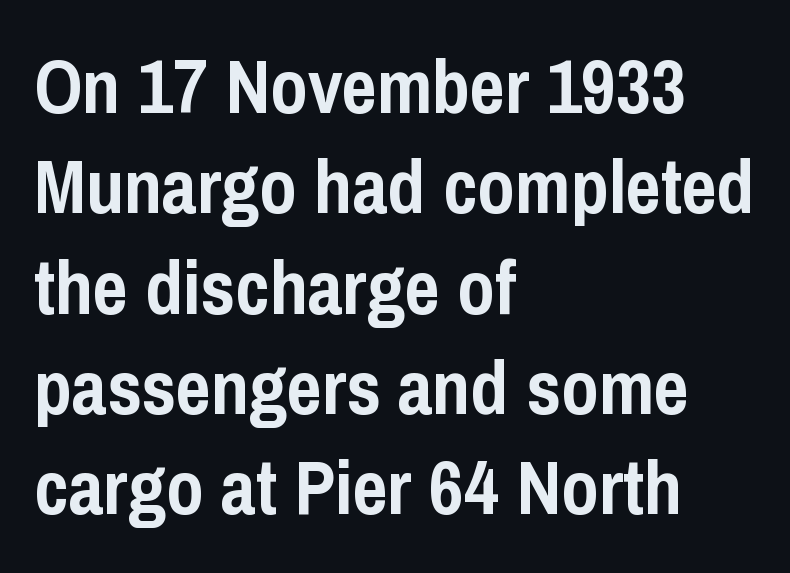
The image shows 76 px semibold, condensed sans-serif type, upright; set left-aligned, normal line spacing (1.32x), normal letter spacing, not underlined; low stroke contrast and a medium x-height.
